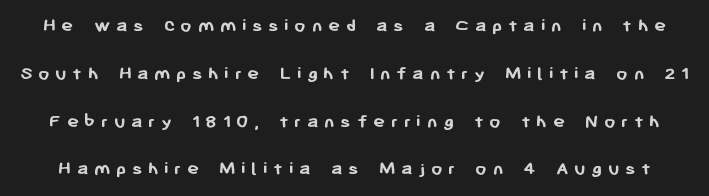
Inter-character spacing is expanded well beyond the font's built-in metrics. This is heavy type, rendered in bold. Clear beneath every line of the passage. If you measured baseline to baseline, you'd find a long distance. In terms of posture, this sample is upright.
